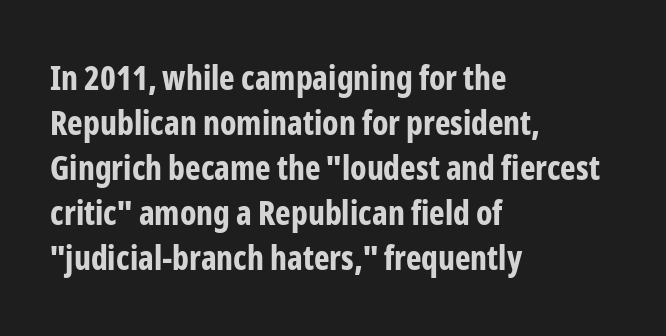
Q: Is the text bold? A: Yes.
Q: Is the text italic (slanted)? A: No, it is upright.
Q: Is the typeface a serif or a sans-serif typeface? A: Sans-serif.
Q: Is the text underlined? A: No.
Q: How is the paragraph aligned? A: Left-aligned.
Q: Is the spacing between letters normal or unusually wide? A: Normal.
Q: Is the spacing between lines tight, normal or loose? A: Normal.
Q: Width (condensed, normal, or wide)? A: Condensed.
Q: Stroke contrast? A: Low.
Q: x-height? A: Medium.
Q: Monospaced? A: No.
